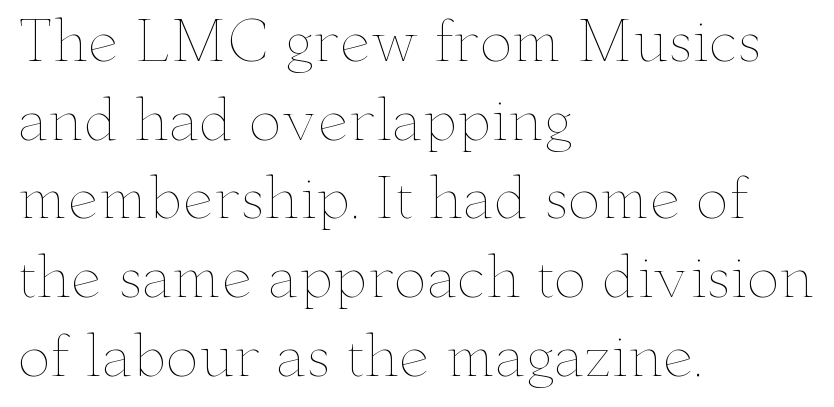
Q: Is the text bold? A: No.
Q: Is the text italic (slanted)? A: No, it is upright.
Q: Is the text underlined? A: No.
Q: How is the paragraph aligned? A: Left-aligned.
Q: Is the spacing between letters normal or unusually wide? A: Normal.
Q: Is the spacing between lines tight, normal or loose? A: Normal.
Q: Width (condensed, normal, or wide)? A: Wide.
Q: Stroke contrast? A: Low.
Q: x-height? A: Small.
Q: Monospaced? A: No.
